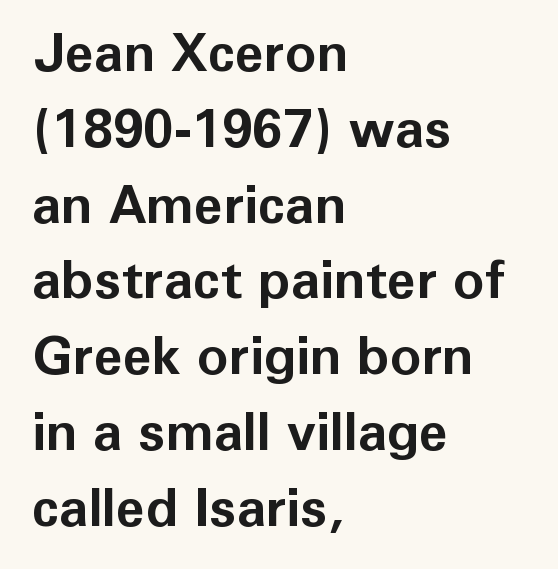
Q: Is the text bold? A: Yes.
Q: Is the text italic (slanted)? A: No, it is upright.
Q: Is the typeface a serif or a sans-serif typeface? A: Sans-serif.
Q: Is the text underlined? A: No.
Q: How is the paragraph aligned? A: Left-aligned.
Q: Is the spacing between letters normal or unusually wide? A: Normal.
Q: Is the spacing between lines tight, normal or loose? A: Normal.
Q: Width (condensed, normal, or wide)? A: Normal.
Q: Stroke contrast? A: Low.
Q: x-height? A: Medium.
Q: Monospaced? A: No.
